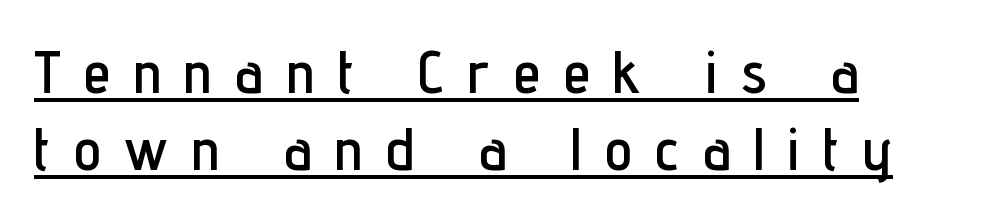
{"serif": "no", "italic": "no", "width": "condensed", "stroke_contrast": "low", "x_height": "medium", "monospaced": "no", "underline": "yes", "align": "left", "line_spacing": "normal", "line_spacing_ratio": 1.27, "letter_spacing": "wide", "letter_spacing_em": 0.39, "glyph_px": 61}
